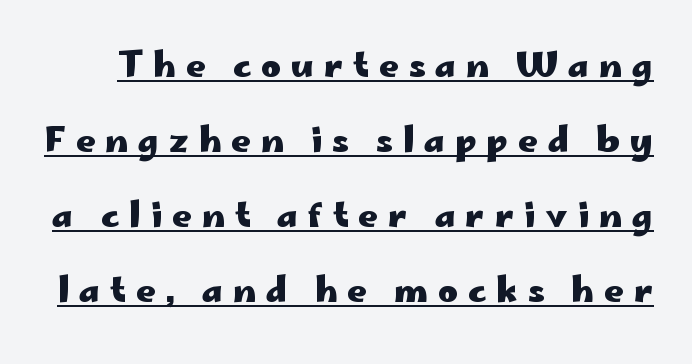
Typographically, this falls in the sans-serif category. Look at the stroke-to-counter ratio: heavy, a bold. The passage shown stacks its lines with a broad gap. Here the glyphs are tracked loosely, breaking word shapes into spaced letters.
